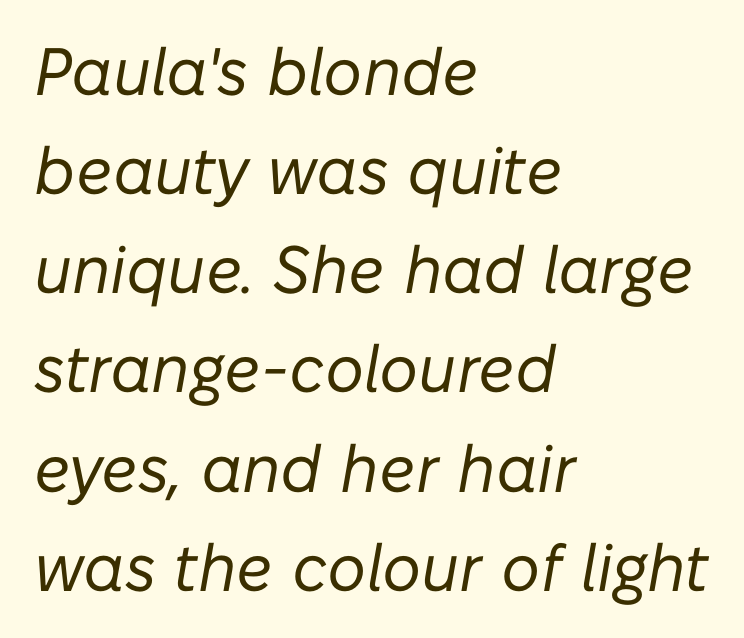
If you drew a ruler down the left edge, every line would touch it. Posture: slanted. Character widths vary here, with narrow letters taking less room than wide ones. Bold? No — there's no thickening of the strokes. Check under the words: just untouched page. Inter-character spacing is left at the font's built-in metrics.
